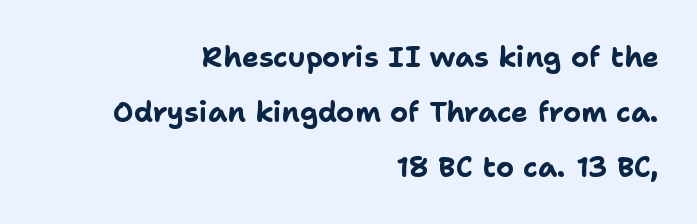
{"serif": "no", "italic": "no", "bold": "yes", "weight": "bold", "width": "normal", "stroke_contrast": "low", "x_height": "medium", "monospaced": "no", "underline": "no", "align": "right", "line_spacing": "loose", "line_spacing_ratio": 1.96, "letter_spacing": "normal", "letter_spacing_em": 0.0, "glyph_px": 28}
